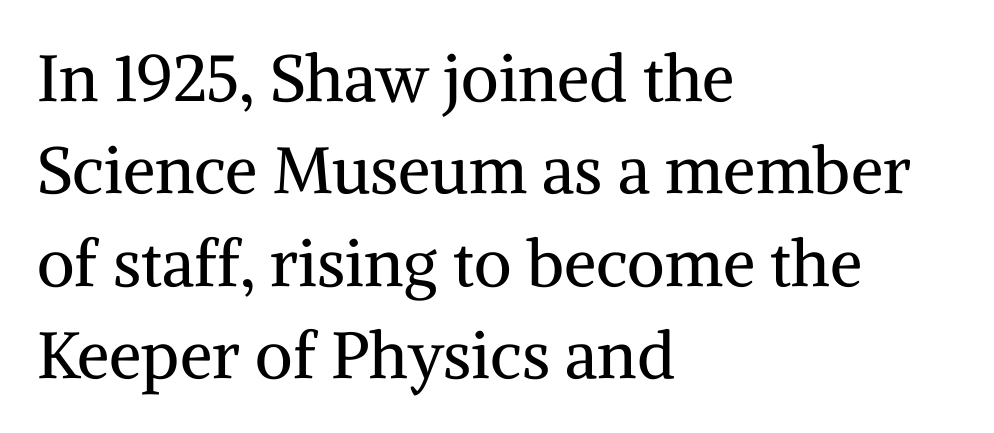
Q: Is the text bold? A: No.
Q: Is the text italic (slanted)? A: No, it is upright.
Q: Is the typeface a serif or a sans-serif typeface? A: Serif.
Q: Is the text underlined? A: No.
Q: How is the paragraph aligned? A: Left-aligned.
Q: Is the spacing between letters normal or unusually wide? A: Normal.
Q: Is the spacing between lines tight, normal or loose? A: Normal.
Q: Width (condensed, normal, or wide)? A: Normal.
Q: Stroke contrast? A: Medium.
Q: x-height? A: Medium.
Q: Monospaced? A: No.
